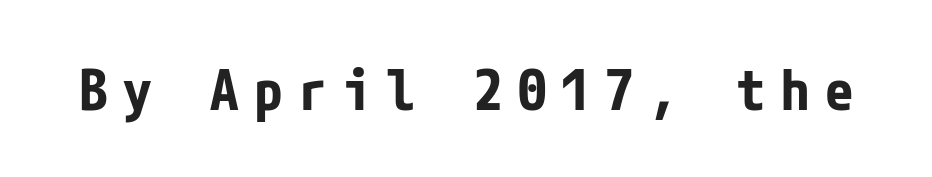
A typesetter would call this heavily tracked-out type. This is sans-serif lettering, the kind often seen on screens and signage. Clear beneath every line of the passage. This is the regular roman posture of the typeface.
